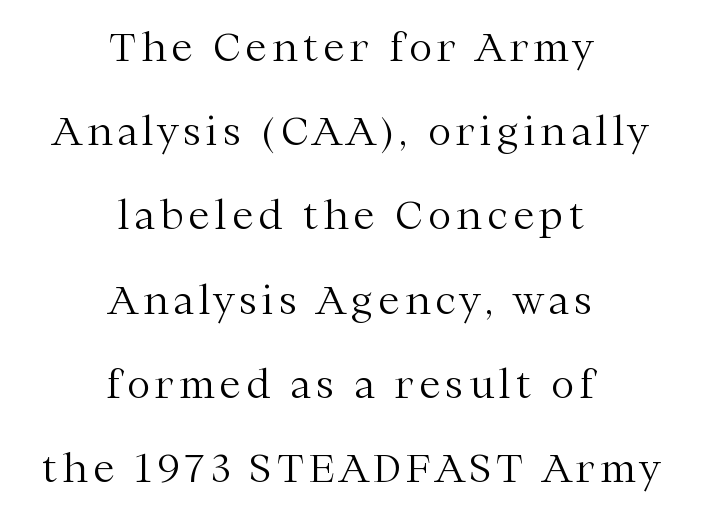
The space between consecutive lines is lavish. The weight tops out at a normal text grade. Both edges are ragged and mirror each other, which tells us the setting is centered. The typeface chosen for these lines features serifs. A typesetter would call this proportional, since set widths differ per character.
